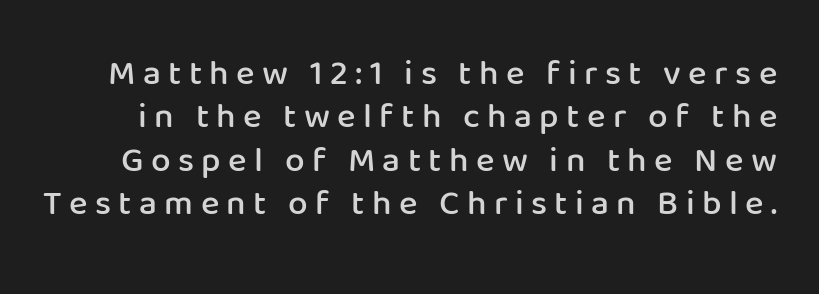
{"serif": "no", "italic": "no", "bold": "semi", "weight": "semibold", "width": "normal", "stroke_contrast": "low", "x_height": "medium", "monospaced": "no", "underline": "no", "line_spacing_ratio": 1.24, "letter_spacing": "wide", "letter_spacing_em": 0.21, "glyph_px": 35}
